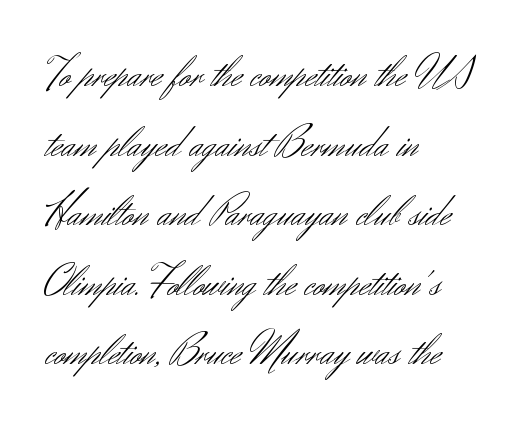
{"serif": "no", "bold": "no", "weight": "light", "width": "normal", "stroke_contrast": "medium", "x_height": "small", "monospaced": "no", "underline": "no", "align": "left", "line_spacing": "normal", "line_spacing_ratio": 1.58, "letter_spacing": "normal", "letter_spacing_em": 0.0, "glyph_px": 44}
